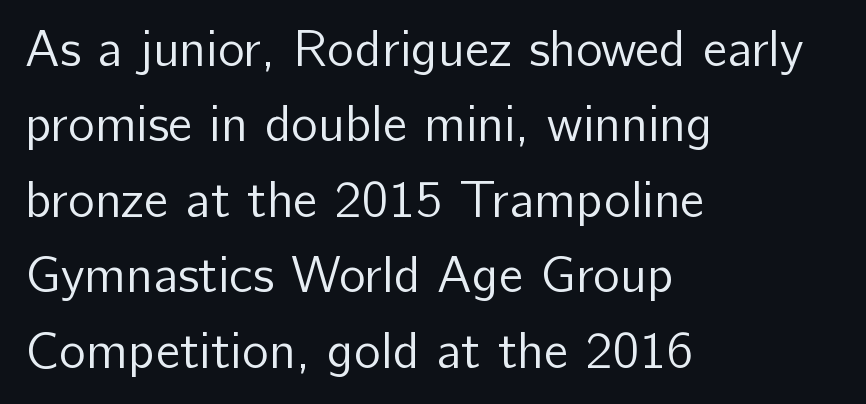
Q: Is the text bold? A: No.
Q: Is the text italic (slanted)? A: No, it is upright.
Q: Is the typeface a serif or a sans-serif typeface? A: Sans-serif.
Q: Is the text underlined? A: No.
Q: How is the paragraph aligned? A: Left-aligned.
Q: Is the spacing between letters normal or unusually wide? A: Normal.
Q: Is the spacing between lines tight, normal or loose? A: Normal.
Q: Width (condensed, normal, or wide)? A: Normal.
Q: Stroke contrast? A: Low.
Q: x-height? A: Medium.
Q: Monospaced? A: No.
